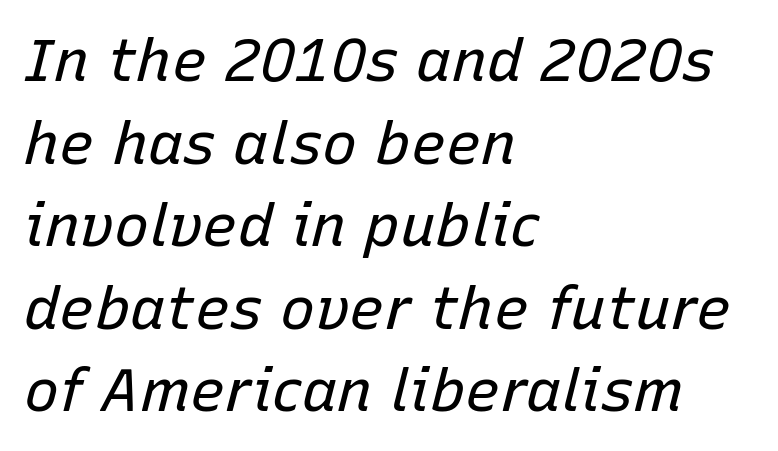
The image shows 59 px regular-weight type, italic (leaning right); set left-aligned, normal line spacing (1.4x), normal letter spacing, not underlined; low stroke contrast and a medium x-height.
